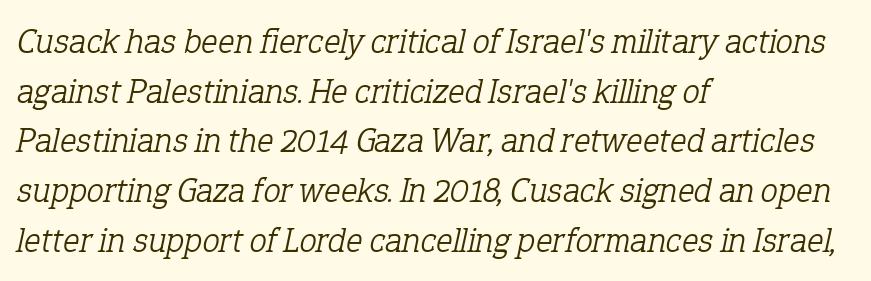
Layout note: lines flush left. Proportional: the letters do not fall into vertical columns. Examine the stroke ends and you'll spot serifs. Weight: regular or lighter. Notice how the stems are inclined rather than vertical — that's the hallmark of italics.
